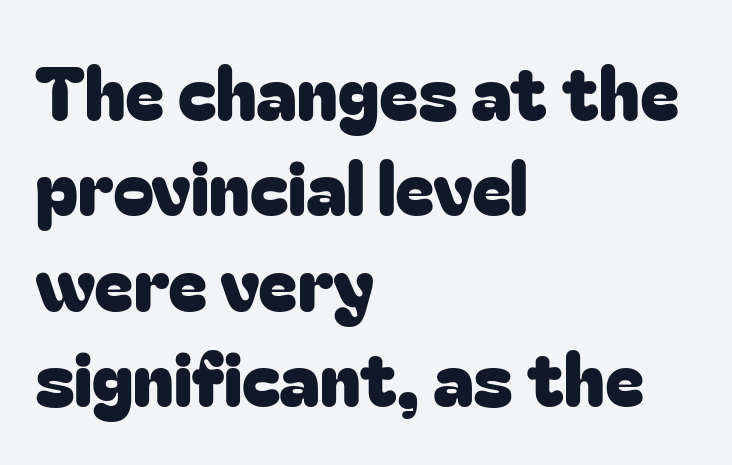
The image shows 74 px sans-serif type, upright; set left-aligned, normal line spacing (1.29x), normal letter spacing, not underlined; low stroke contrast and a medium x-height.
